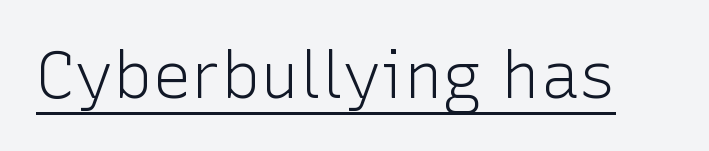
Bold? No — there's no thickening of the strokes. Character widths vary here, with narrow letters taking less room than wide ones. This is roman type, the default non-slanted kind. These characters rest on top of a visible drawn line.
